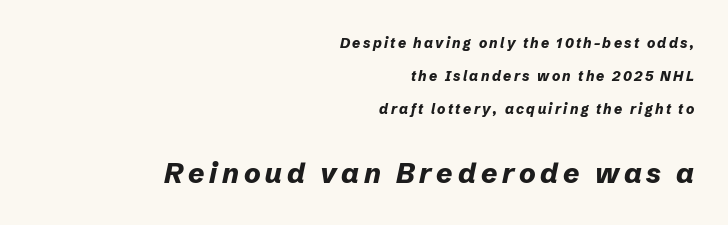
The image shows 28 px bold type, italic (leaning right); set right-aligned, loose line spacing (2.34x), not underlined; the second (bottom) block is 2.0x larger; low stroke contrast and a medium x-height.
